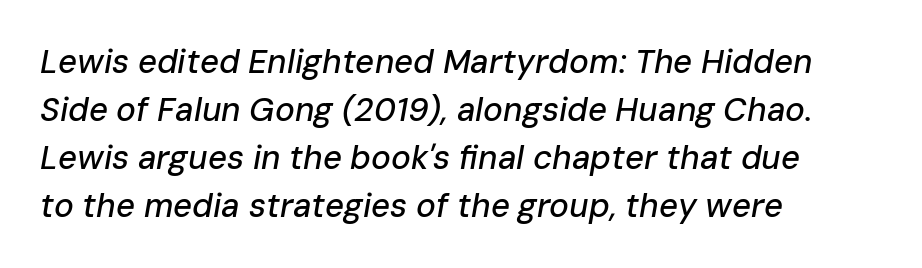
The image shows 33 px text type, italic (leaning right); set left-aligned, normal line spacing (1.45x), normal letter spacing, not underlined; low stroke contrast and a medium x-height.
